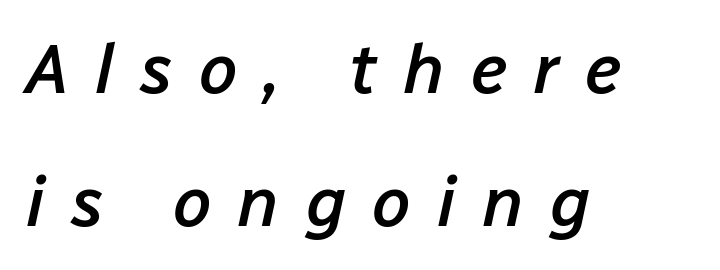
The image shows 70 px semibold type, italic (leaning right); set left-aligned, loose line spacing (1.9x), unusually wide letter spacing (+0.37 em), not underlined; low stroke contrast and a medium x-height.
